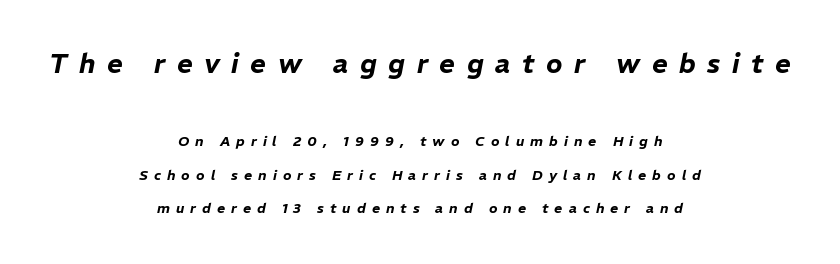
Q: Is the text italic (slanted)? A: Yes, it leans right by about 11 degrees.
Q: Is the text underlined? A: No.
Q: How is the paragraph aligned? A: Centered.
Q: Is the spacing between letters normal or unusually wide? A: Unusually wide.
Q: Is the spacing between lines tight, normal or loose? A: Loose.
Q: Which block of text is set in a larger size, the first (top) or the second (bottom)? A: The first (top) one.
